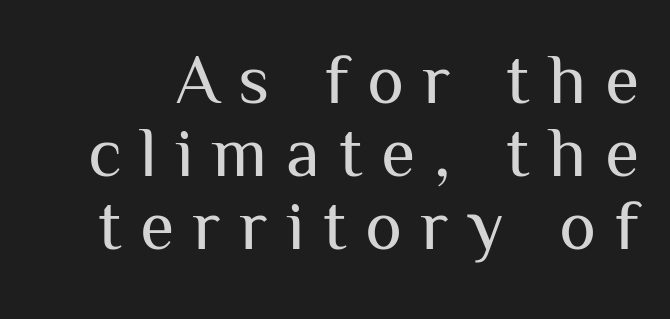
{"serif": "no", "italic": "no", "bold": "no", "weight": "regular", "width": "normal", "stroke_contrast": "medium", "x_height": "medium", "monospaced": "no", "underline": "no", "line_spacing": "tight", "line_spacing_ratio": 1.04, "letter_spacing": "wide", "letter_spacing_em": 0.27, "glyph_px": 70}
